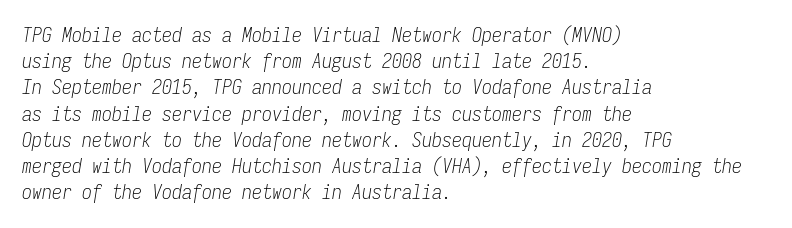
This sample is left-justified, so line endings fall wherever the words run out. The letterforms sit at book weight or below. Emphasis-style slanted type is in use. Glance below the letters and you will spot only blank space. Notice how descenders clear the ascenders below comfortably — that's standard leading. Look at the tracking — it's just the regular setting, nothing added.
